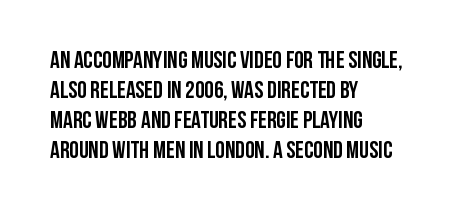
The characters look thick and weighty, a clear bold. Rows of type keep a routine distance in the vertical direction. Each word holds together tightly as a unit, with standard inter-letter gaps. Does the copy run flush right? No — it runs flush left. Beneath every word, the page is bare.
